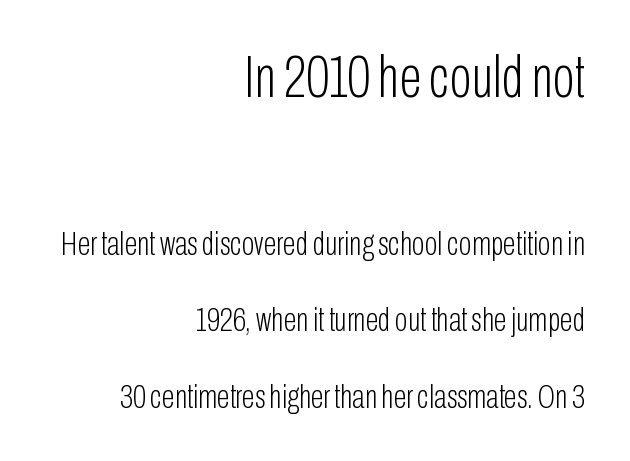
Q: Is the text bold? A: No.
Q: Is the text italic (slanted)? A: No, it is upright.
Q: Is the typeface a serif or a sans-serif typeface? A: Sans-serif.
Q: Is the text underlined? A: No.
Q: How is the paragraph aligned? A: Right-aligned.
Q: Is the spacing between letters normal or unusually wide? A: Normal.
Q: Is the spacing between lines tight, normal or loose? A: Loose.
Q: Which block of text is set in a larger size, the first (top) or the second (bottom)? A: The first (top) one.
Q: Width (condensed, normal, or wide)? A: Condensed.
Q: Stroke contrast? A: Low.
Q: x-height? A: Medium.
Q: Monospaced? A: No.
